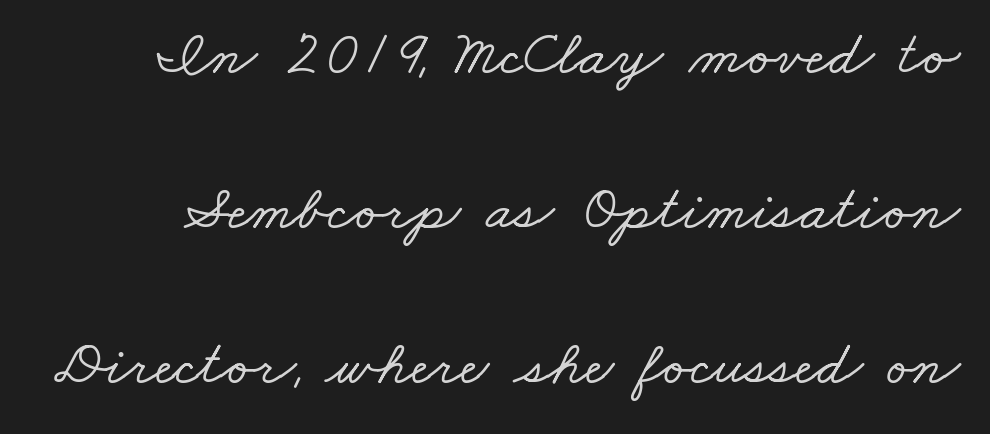
Q: Is the typeface a serif or a sans-serif typeface? A: Serif.
Q: Is the text underlined? A: No.
Q: Is the spacing between letters normal or unusually wide? A: Normal.
Q: Is the spacing between lines tight, normal or loose? A: Loose.
Q: Width (condensed, normal, or wide)? A: Wide.
Q: Stroke contrast? A: Low.
Q: x-height? A: Small.
Q: Monospaced? A: No.
